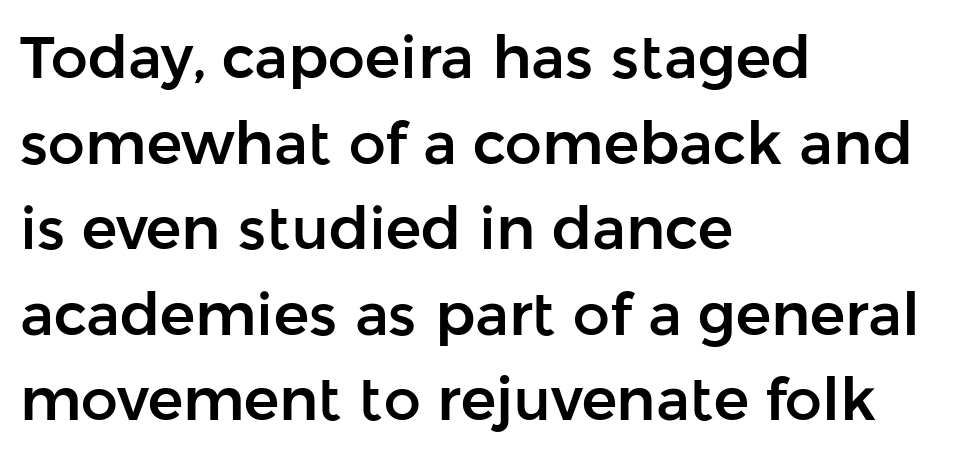
Q: Is the text italic (slanted)? A: No, it is upright.
Q: Is the typeface a serif or a sans-serif typeface? A: Sans-serif.
Q: Is the text underlined? A: No.
Q: How is the paragraph aligned? A: Left-aligned.
Q: Is the spacing between letters normal or unusually wide? A: Normal.
Q: Is the spacing between lines tight, normal or loose? A: Normal.
Q: Width (condensed, normal, or wide)? A: Normal.
Q: Stroke contrast? A: Low.
Q: x-height? A: Medium.
Q: Monospaced? A: No.
